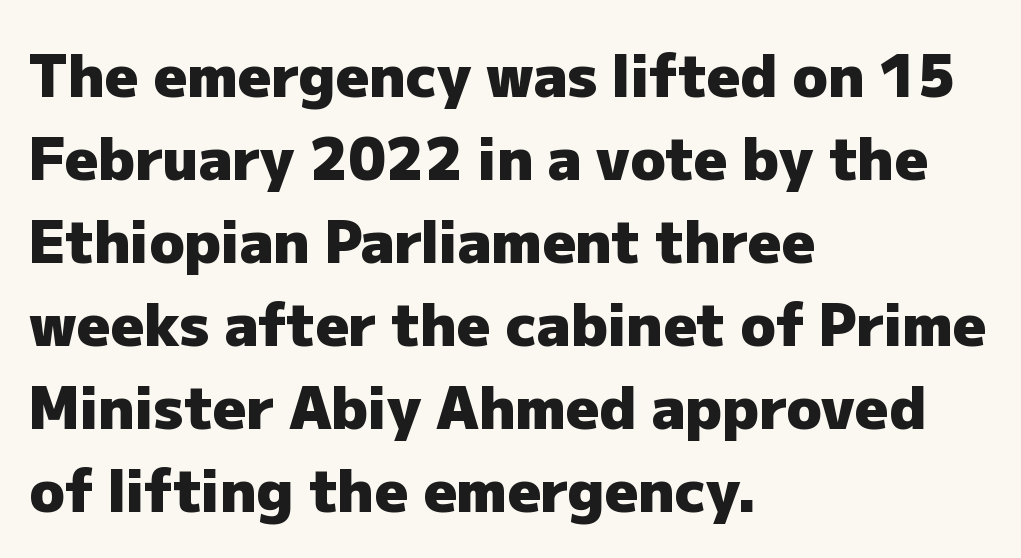
The image shows 58 px heavy sans-serif type, upright; set left-aligned, normal line spacing (1.43x), normal letter spacing, not underlined; low stroke contrast and a medium x-height.
